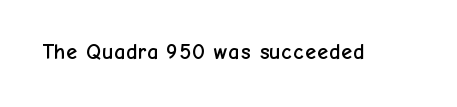
Q: Is the text italic (slanted)? A: No, it is upright.
Q: Is the text underlined? A: No.
Q: Is the spacing between letters normal or unusually wide? A: Normal.
